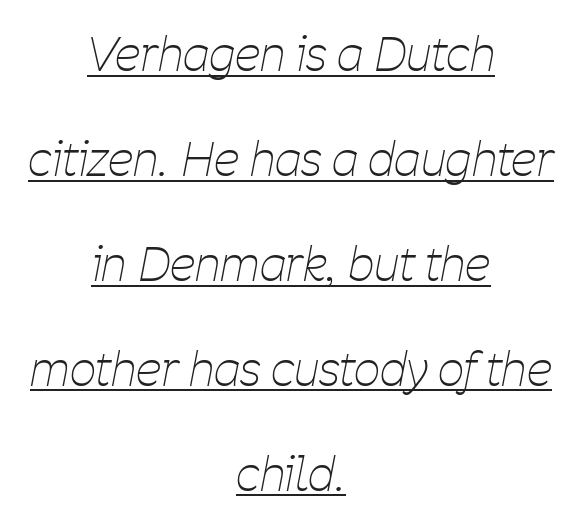
These lines are rendered in a variable-pitch font. Default kerning and tracking; the words read as compact shapes. Caption: multi-line text, centered on the measure. Caption: lettering with a line underneath. The specimen reads as italic at a glance.
